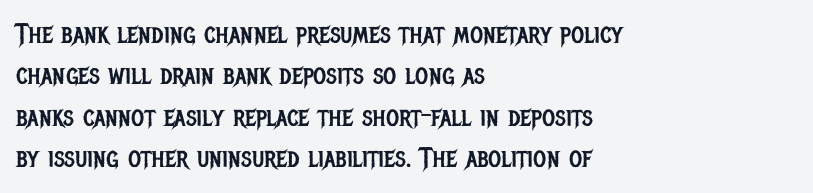
The image shows 28 px regular-weight, condensed sans-serif type, upright; set left-aligned, normal line spacing (1.48x), normal letter spacing, not underlined; low stroke contrast and a large x-height.
